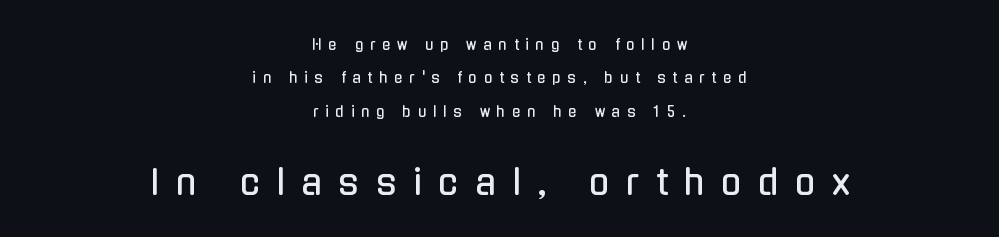
Q: Is the text italic (slanted)? A: No, it is upright.
Q: Is the typeface a serif or a sans-serif typeface? A: Sans-serif.
Q: Is the text underlined? A: No.
Q: How is the paragraph aligned? A: Centered.
Q: Is the spacing between letters normal or unusually wide? A: Unusually wide.
Q: Is the spacing between lines tight, normal or loose? A: Loose.
Q: Which block of text is set in a larger size, the first (top) or the second (bottom)? A: The second (bottom) one.
Q: Width (condensed, normal, or wide)? A: Condensed.
Q: Stroke contrast? A: Low.
Q: x-height? A: Medium.
Q: Monospaced? A: No.
